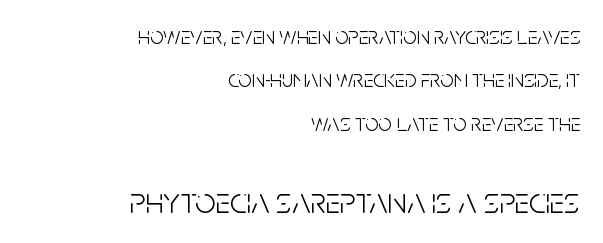
Q: Is the text bold? A: No.
Q: Is the text italic (slanted)? A: No, it is upright.
Q: Is the typeface a serif or a sans-serif typeface? A: Sans-serif.
Q: Is the text underlined? A: No.
Q: How is the paragraph aligned? A: Right-aligned.
Q: Is the spacing between letters normal or unusually wide? A: Normal.
Q: Which block of text is set in a larger size, the first (top) or the second (bottom)? A: The second (bottom) one.
Q: Width (condensed, normal, or wide)? A: Condensed.
Q: Stroke contrast? A: Low.
Q: x-height? A: Large.
Q: Monospaced? A: No.
